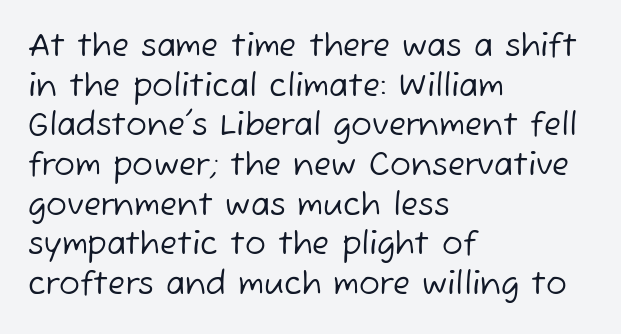
The image shows 31 px regular-weight sans-serif type; set left-aligned, normal line spacing (1.28x), normal letter spacing, not underlined; low stroke contrast and a medium x-height.
